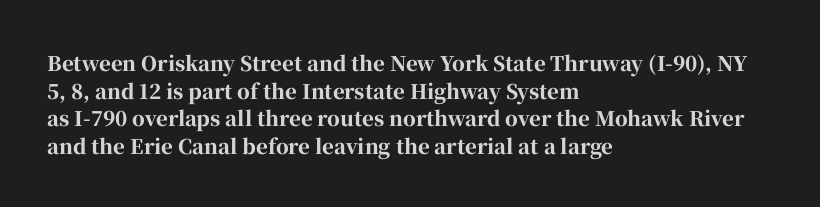
The image shows 20 px bold type, upright; set left-aligned, normal line spacing (1.38x), normal letter spacing, not underlined.
